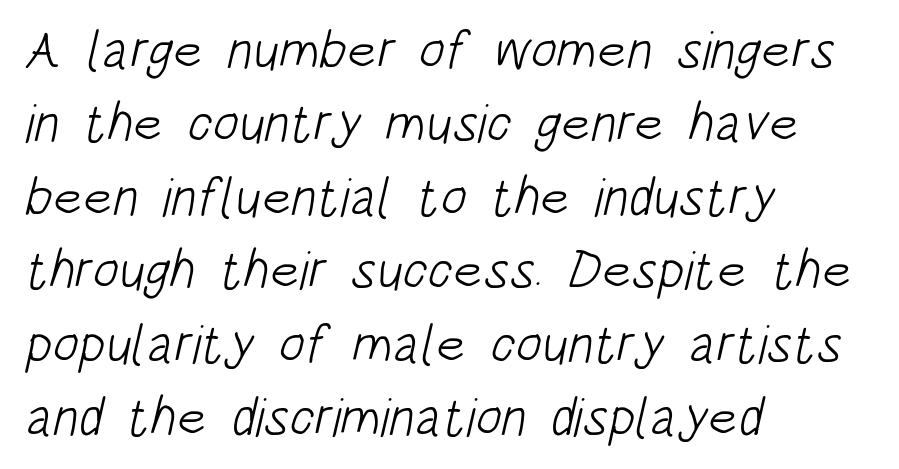
{"serif": "no", "bold": "no", "weight": "light", "width": "condensed", "stroke_contrast": "low", "x_height": "large", "monospaced": "no", "underline": "no", "align": "left", "line_spacing": "normal", "line_spacing_ratio": 1.36, "letter_spacing": "normal", "letter_spacing_em": 0.0, "glyph_px": 54}
